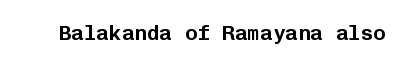
Every character sits straight up, as roman type does. The string is rendered with underlining switched off. Students, note that the glyphs here touch the page at normal intervals.
